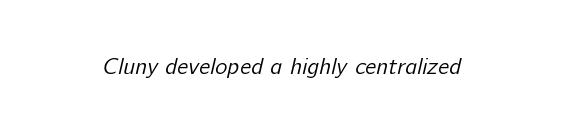
{"bold": "no", "underline": "no", "letter_spacing": "normal", "letter_spacing_em": 0.0, "glyph_px": 23}
